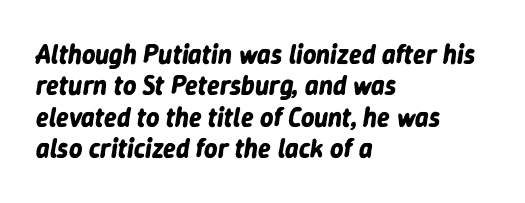
Descenders hang freely into open space. The strokes are fattened all the way to bold. Observe the ordinary spacing: letters are neighbours, not strangers. Is the block centered? No — it sits flush against the left margin. Notice how the stems are inclined rather than vertical — that's the hallmark of italics.
